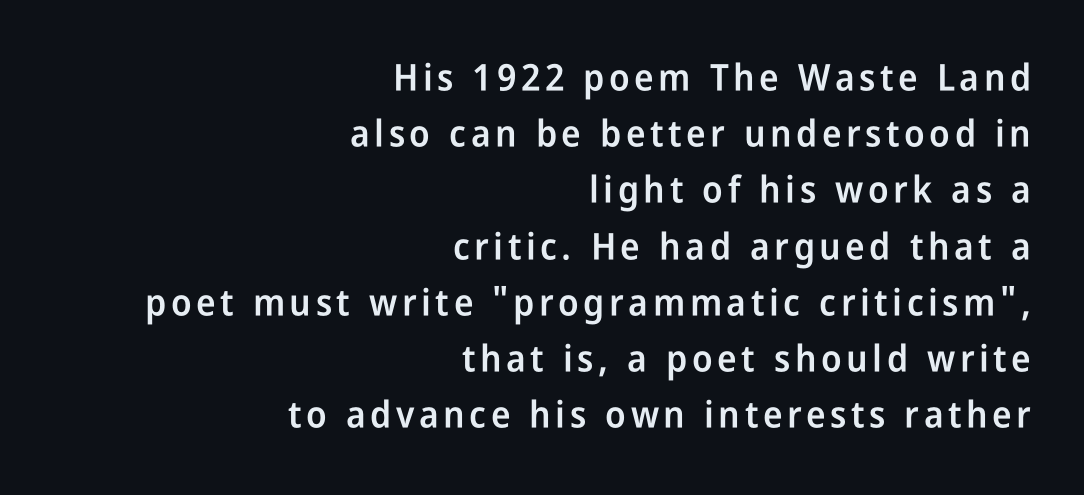
{"serif": "no", "italic": "no", "bold": "semi", "weight": "semibold", "width": "condensed", "stroke_contrast": "low", "x_height": "medium", "monospaced": "no", "underline": "no", "align": "right", "line_spacing": "normal", "line_spacing_ratio": 1.52, "glyph_px": 37}
